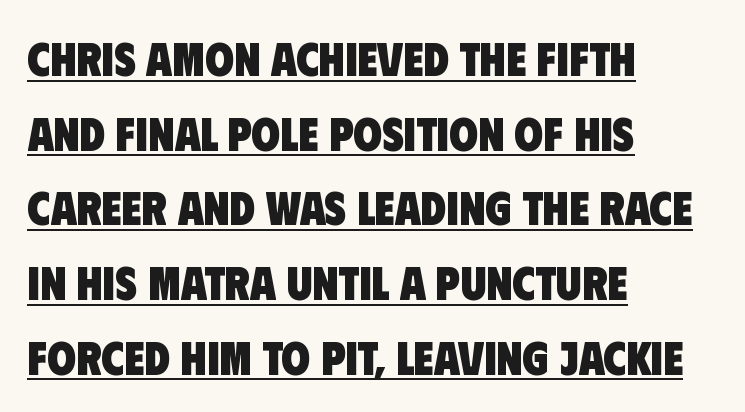
The image shows 47 px heavy, condensed sans-serif type; set left-aligned, normal line spacing (1.59x), normal letter spacing, underlined; low stroke contrast and a large x-height.
